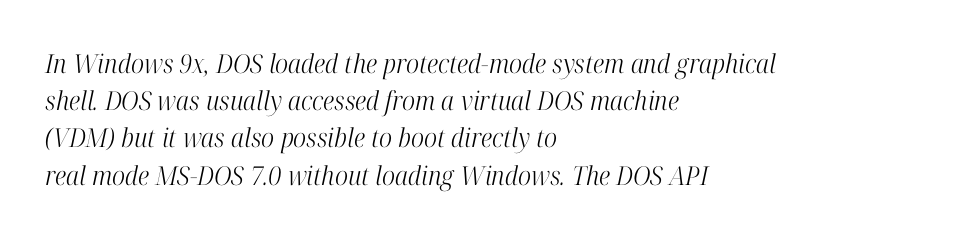
The image shows 26 px text type, italic (leaning right); set left-aligned, normal line spacing (1.43x), normal letter spacing, not underlined.
